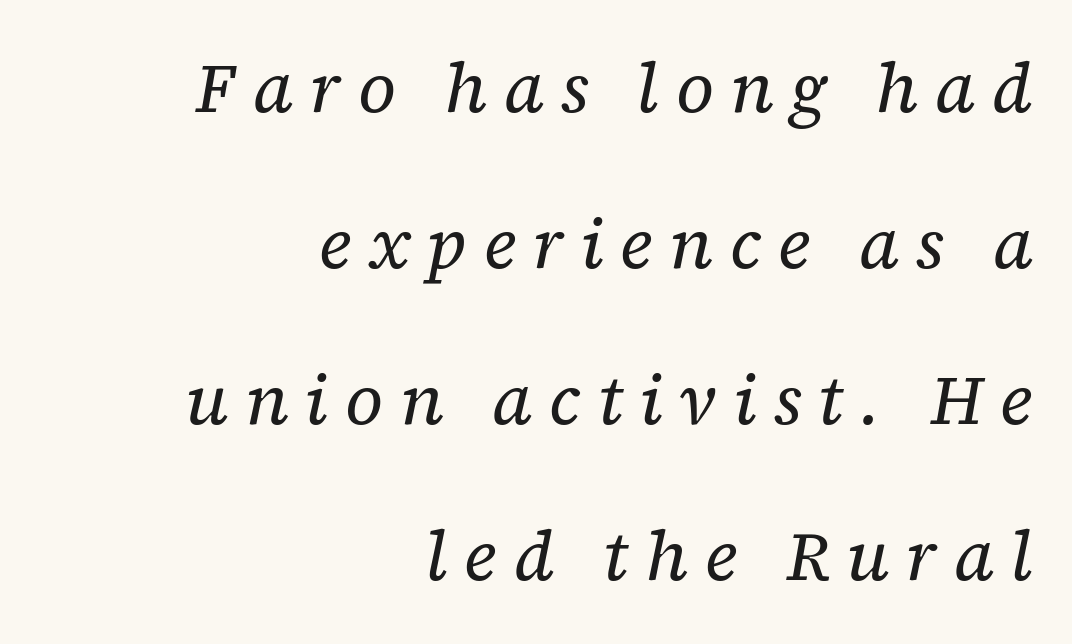
{"serif": "yes", "italic": "yes", "lean": "right", "slant_degrees": 12, "bold": "no", "weight": "regular", "width": "normal", "stroke_contrast": "low", "x_height": "medium", "monospaced": "no", "underline": "no", "align": "right", "line_spacing": "loose", "line_spacing_ratio": 2.26, "letter_spacing": "wide", "letter_spacing_em": 0.24, "glyph_px": 69}
